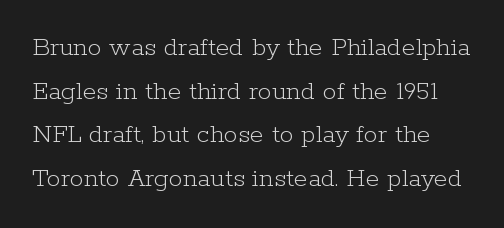
{"serif": "yes", "italic": "no", "bold": "no", "weight": "light", "width": "normal", "stroke_contrast": "low", "x_height": "medium", "monospaced": "no", "underline": "no", "line_spacing": "normal", "line_spacing_ratio": 1.56, "letter_spacing": "normal", "letter_spacing_em": 0.0, "glyph_px": 28}
